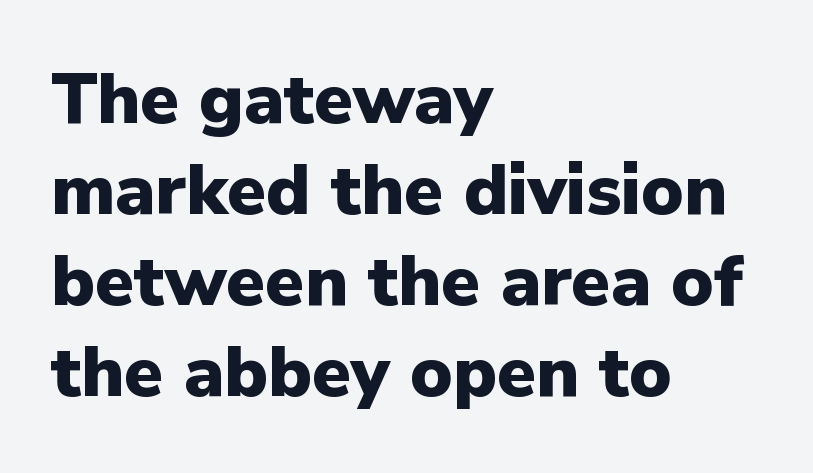
Notice how thick the strokes are: this is what a full bold looks like. These lines are rendered in a variable-pitch font. Bare-footed words on every line. One-word summary of the alignment: left.
